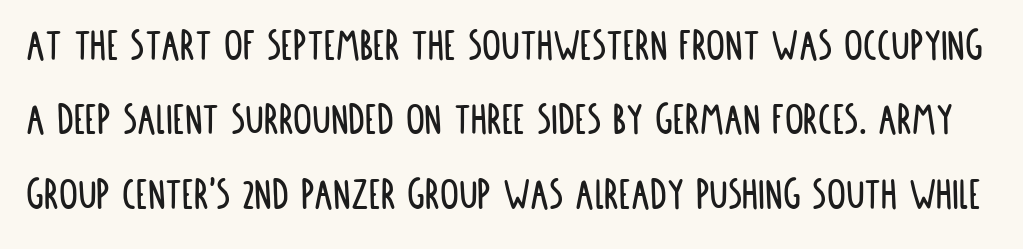
Letters rest on an invisible, unmarked baseline. Serifs: no, the terminals of the letterforms are clean. Characters remain perfectly vertical along every line. Vertical spacing — default. Character widths vary here, with narrow letters taking less room than wide ones. A typesetter would call this zero additional tracking.
